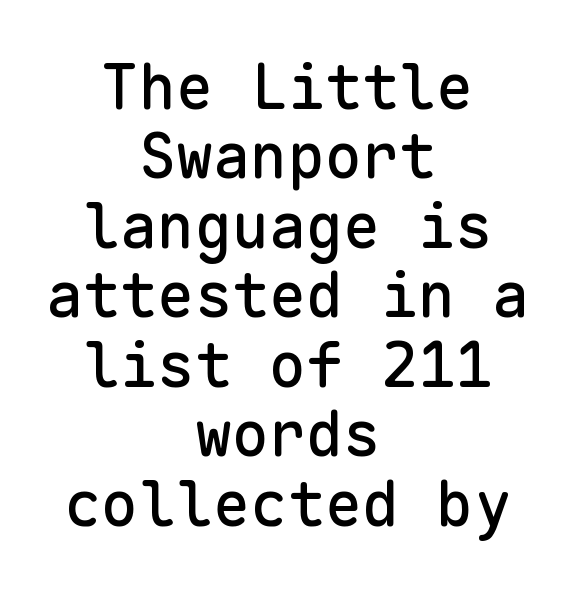
Q: Is the text italic (slanted)? A: No, it is upright.
Q: Is the typeface a serif or a sans-serif typeface? A: Sans-serif.
Q: Is the text underlined? A: No.
Q: How is the paragraph aligned? A: Centered.
Q: Is the spacing between letters normal or unusually wide? A: Normal.
Q: Is the spacing between lines tight, normal or loose? A: Tight.
Q: Width (condensed, normal, or wide)? A: Normal.
Q: Stroke contrast? A: Low.
Q: x-height? A: Medium.
Q: Monospaced? A: Yes.
